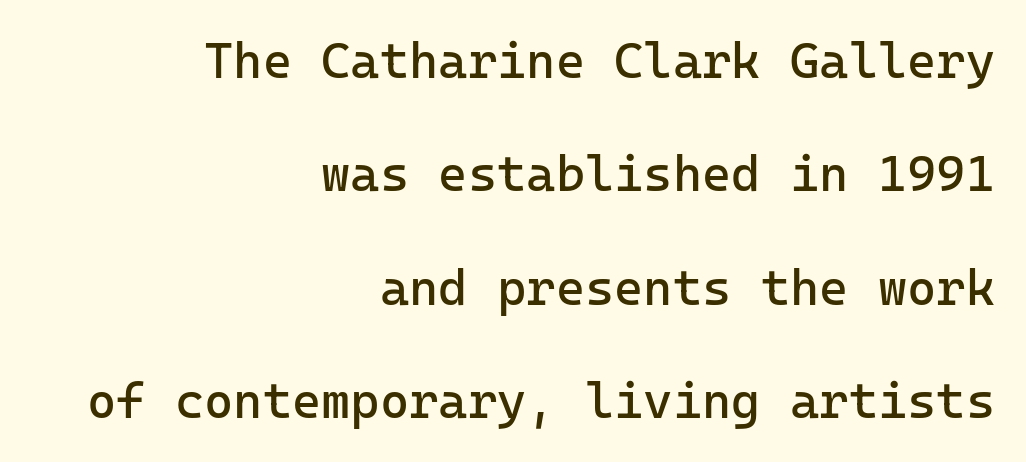
Quick note: underline off. In terms of leading, this rendering errs on the spacious side. Compared with a flush-left layout, this one pins lines to the opposite, right side. A typesetter would call this zero additional tracking. The font is comparable to plain body text, perhaps lighter.
